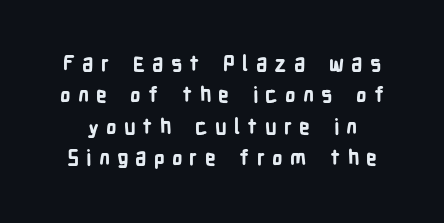
{"italic": "no", "bold": "yes", "underline": "no", "line_spacing": "normal", "line_spacing_ratio": 1.5, "letter_spacing": "wide", "letter_spacing_em": 0.34, "glyph_px": 21}
